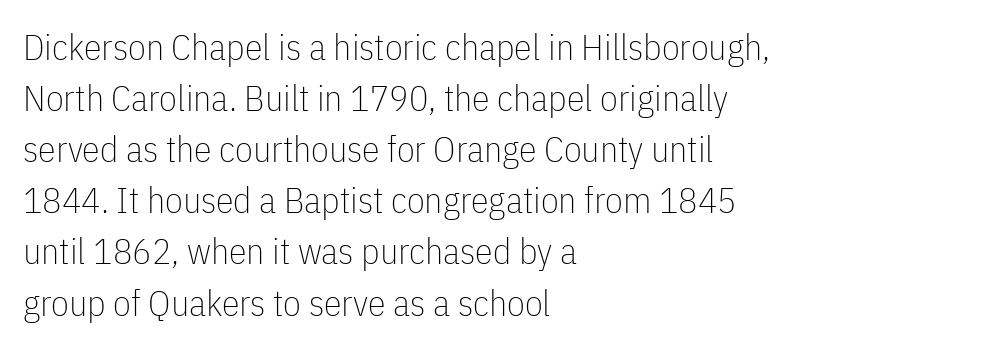
{"serif": "no", "italic": "no", "bold": "no", "weight": "thin", "width": "condensed", "stroke_contrast": "low", "x_height": "medium", "monospaced": "no", "underline": "no", "align": "left", "line_spacing": "normal", "line_spacing_ratio": 1.42, "letter_spacing": "normal", "letter_spacing_em": 0.0, "glyph_px": 36}
